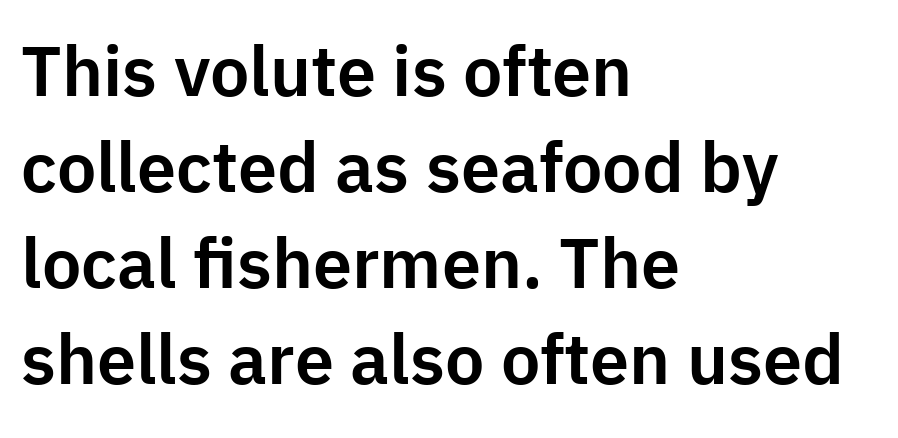
The image shows 70 px sans-serif type, upright; set left-aligned, normal line spacing (1.37x), normal letter spacing, not underlined; low stroke contrast and a medium x-height.
